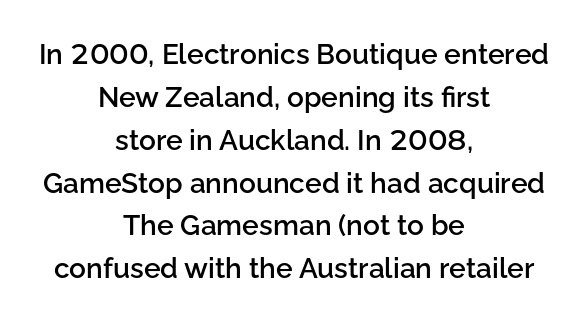
{"serif": "no", "italic": "no", "bold": "semi", "weight": "semibold", "width": "normal", "stroke_contrast": "low", "x_height": "medium", "monospaced": "no", "underline": "no", "align": "center", "line_spacing": "normal", "line_spacing_ratio": 1.53, "letter_spacing": "normal", "letter_spacing_em": 0.0, "glyph_px": 28}
